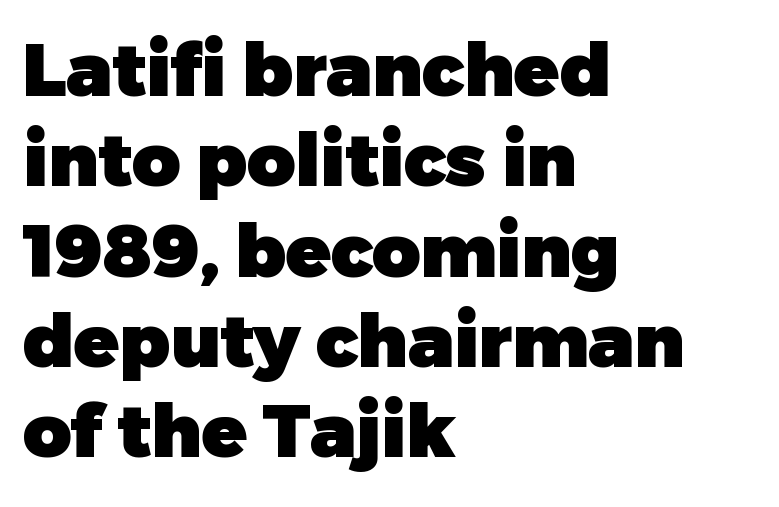
The image shows 74 px heavy sans-serif type, upright; set left-aligned, line spacing 1.22x, normal letter spacing, not underlined; low stroke contrast and a medium x-height.
